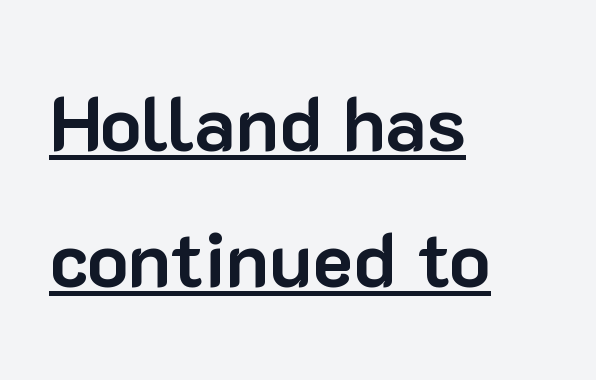
{"serif": "no", "italic": "no", "bold": "yes", "weight": "bold", "width": "normal", "stroke_contrast": "low", "x_height": "medium", "monospaced": "no", "underline": "yes", "align": "left", "line_spacing_ratio": 1.76, "letter_spacing": "normal", "letter_spacing_em": 0.0, "glyph_px": 77}
